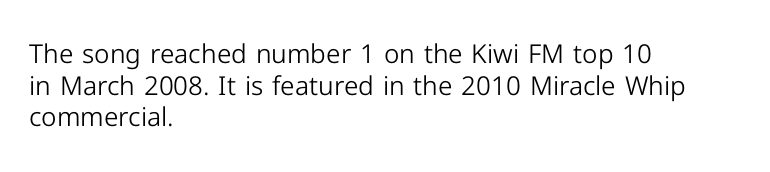
{"italic": "no", "bold": "no", "underline": "no", "align": "left", "line_spacing_ratio": 1.22, "letter_spacing": "normal", "letter_spacing_em": 0.0, "glyph_px": 26}
